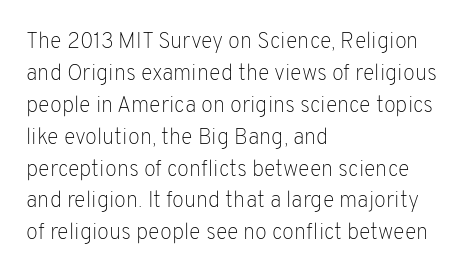
Q: Is the text bold? A: No.
Q: Is the text italic (slanted)? A: No, it is upright.
Q: Is the text underlined? A: No.
Q: How is the paragraph aligned? A: Left-aligned.
Q: Is the spacing between letters normal or unusually wide? A: Normal.
Q: Is the spacing between lines tight, normal or loose? A: Normal.
